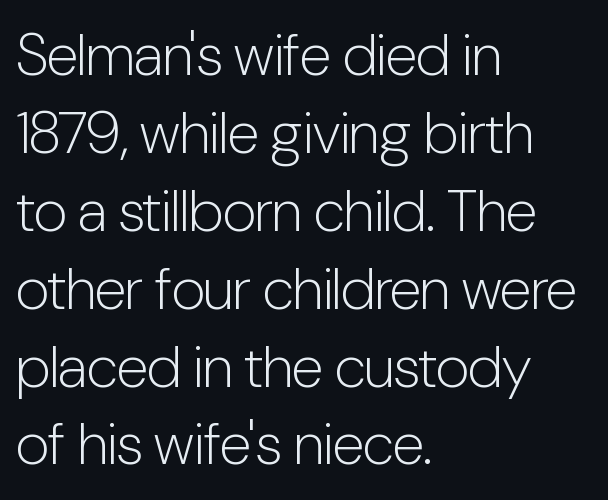
Q: Is the text bold? A: No.
Q: Is the text italic (slanted)? A: No, it is upright.
Q: Is the typeface a serif or a sans-serif typeface? A: Sans-serif.
Q: Is the text underlined? A: No.
Q: How is the paragraph aligned? A: Left-aligned.
Q: Is the spacing between letters normal or unusually wide? A: Normal.
Q: Is the spacing between lines tight, normal or loose? A: Normal.
Q: Width (condensed, normal, or wide)? A: Condensed.
Q: Stroke contrast? A: Low.
Q: x-height? A: Medium.
Q: Monospaced? A: No.
